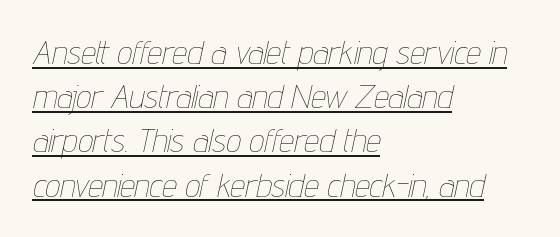
The strokes carry an ordinary text weight at most. Regarding leading, the lines here are spaced in the standard way. Underline: present. Posture: slanted. The passage shown is typed in a proportional face where columns would drift. Default kerning and tracking; the words read as compact shapes.
